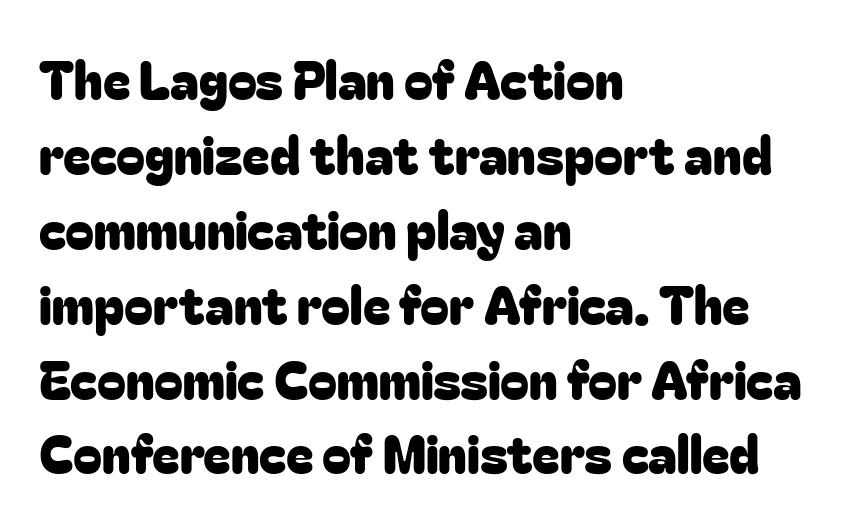
What kind of face is this? One without serifs — a sans. The words here are not underlined. Vertical strokes here are truly vertical. The passage is arranged the way most books set body copy — flush left. Honestly, the row spacing looks completely unremarkable. A typesetter would call this proportional, since set widths differ per character.
